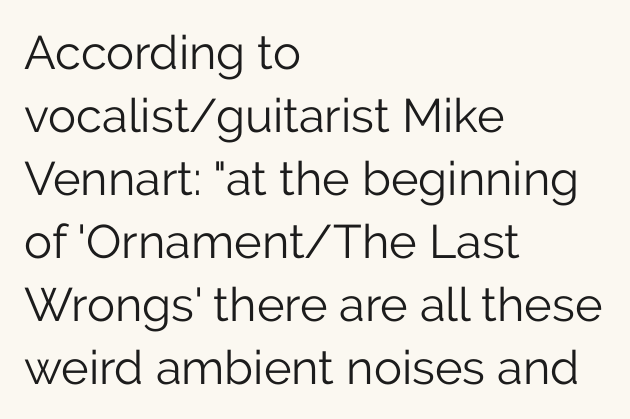
The image shows 47 px light sans-serif type, upright; set left-aligned, normal line spacing (1.34x), normal letter spacing, not underlined; low stroke contrast and a medium x-height.
